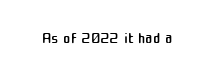
Q: Is the text bold? A: No.
Q: Is the text italic (slanted)? A: No, it is upright.
Q: Is the text underlined? A: No.
Q: Is the spacing between letters normal or unusually wide? A: Normal.
